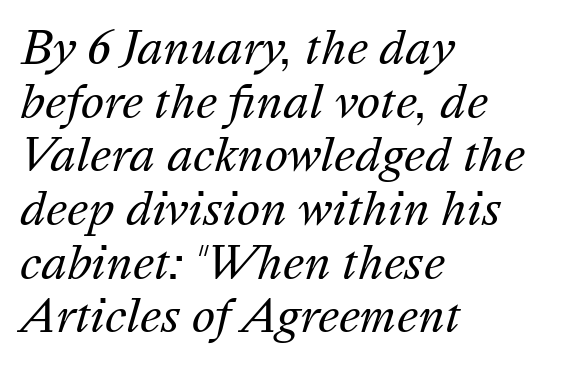
{"italic": "yes", "lean": "right", "slant_degrees": 16, "bold": "no", "weight": "regular", "width": "normal", "stroke_contrast": "medium", "x_height": "medium", "monospaced": "no", "underline": "no", "align": "left", "line_spacing_ratio": 1.22, "letter_spacing": "normal", "letter_spacing_em": 0.0, "glyph_px": 44}
